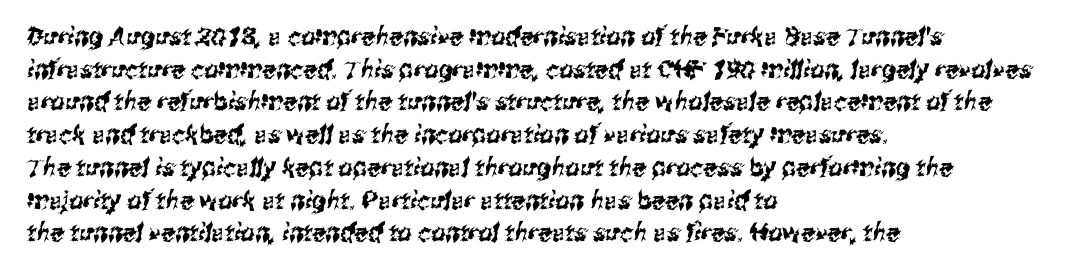
Q: Is the text underlined? A: No.
Q: How is the paragraph aligned? A: Left-aligned.
Q: Is the spacing between letters normal or unusually wide? A: Normal.
Q: Is the spacing between lines tight, normal or loose? A: Normal.
